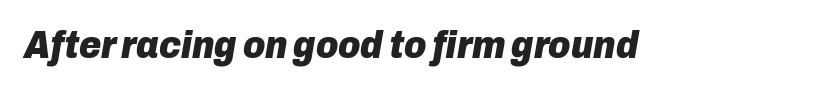
{"italic": "yes", "lean": "right", "slant_degrees": 10, "bold": "yes", "weight": "heavy", "width": "normal", "stroke_contrast": "low", "x_height": "medium", "monospaced": "no", "underline": "no", "letter_spacing": "normal", "letter_spacing_em": 0.0, "glyph_px": 38}
